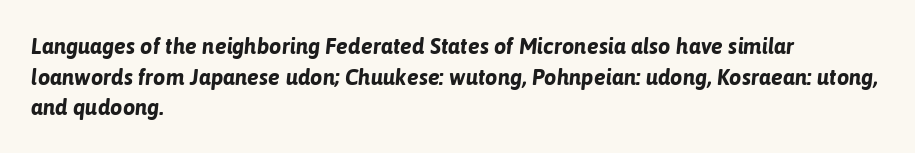
{"italic": "yes", "lean": "right", "slant_degrees": 6, "bold": "yes", "underline": "no", "align": "left", "line_spacing": "normal", "line_spacing_ratio": 1.39, "letter_spacing": "normal", "letter_spacing_em": 0.0, "glyph_px": 22}
